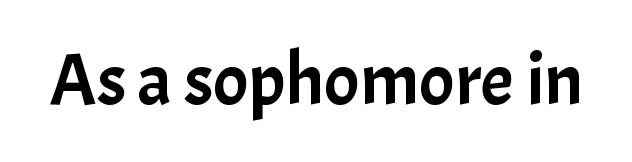
The image shows 74 px sans-serif type, upright; set normal letter spacing, not underlined; low stroke contrast and a medium x-height.
